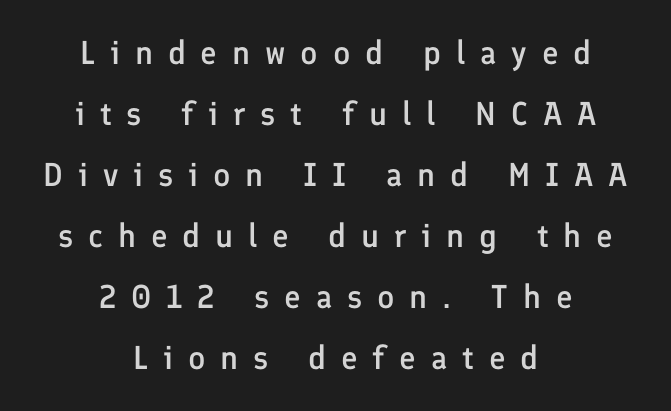
Q: Is the text bold? A: Semi-bold.
Q: Is the text italic (slanted)? A: No, it is upright.
Q: Is the typeface a serif or a sans-serif typeface? A: Sans-serif.
Q: Is the text underlined? A: No.
Q: How is the paragraph aligned? A: Centered.
Q: Is the spacing between letters normal or unusually wide? A: Unusually wide.
Q: Width (condensed, normal, or wide)? A: Normal.
Q: Stroke contrast? A: Low.
Q: x-height? A: Medium.
Q: Monospaced? A: No.
